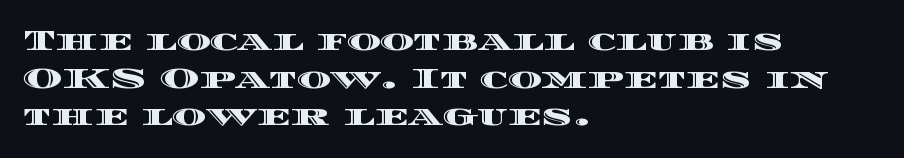
{"italic": "no", "width": "wide", "x_height": "large", "monospaced": "no", "underline": "no", "align": "left", "line_spacing": "normal", "line_spacing_ratio": 1.3, "letter_spacing": "normal", "letter_spacing_em": 0.0, "glyph_px": 29}
